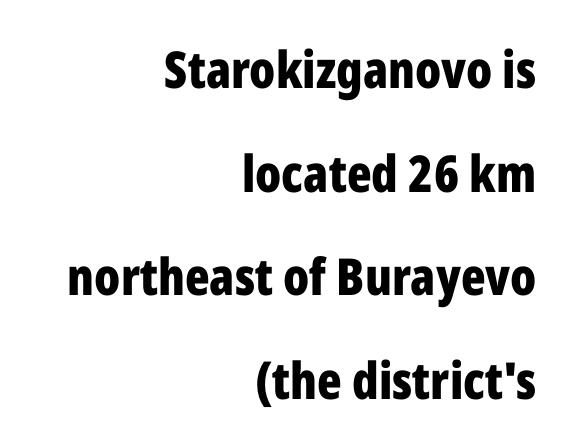
The block of text is sparse from top to bottom, with ample space between rows. A typesetter would mark this as roman, not italic. Compared with an ordinary text face, these strokes are far heavier — a full bold. The glyphs in this specimen are sans serif.
